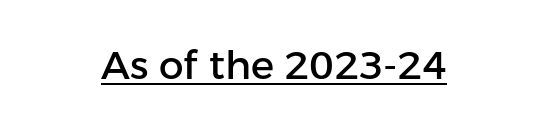
Q: Is the text italic (slanted)? A: No, it is upright.
Q: Is the typeface a serif or a sans-serif typeface? A: Sans-serif.
Q: Is the text underlined? A: Yes.
Q: How is the paragraph aligned? A: Centered.
Q: Is the spacing between letters normal or unusually wide? A: Normal.
Q: Width (condensed, normal, or wide)? A: Normal.
Q: Stroke contrast? A: Low.
Q: x-height? A: Medium.
Q: Monospaced? A: No.
